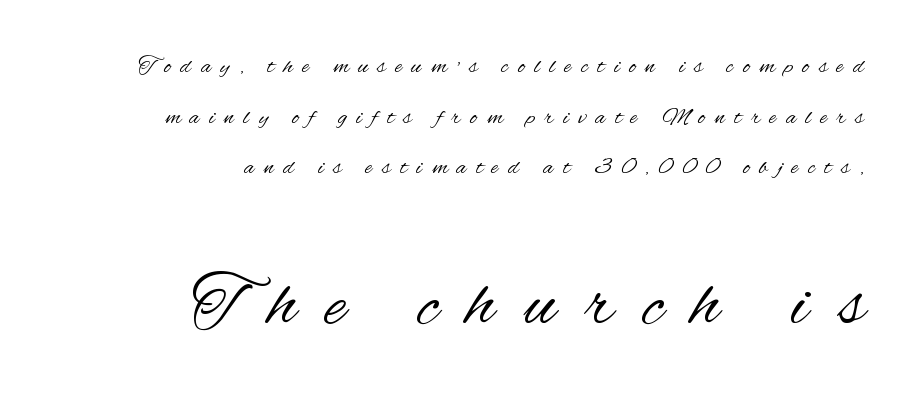
The image shows 73 px regular-weight, condensed sans-serif type; set right-aligned, loose line spacing (2.11x), unusually wide letter spacing (+0.4 em), not underlined; the second (bottom) block is 3.04x larger; medium stroke contrast and a small x-height.
